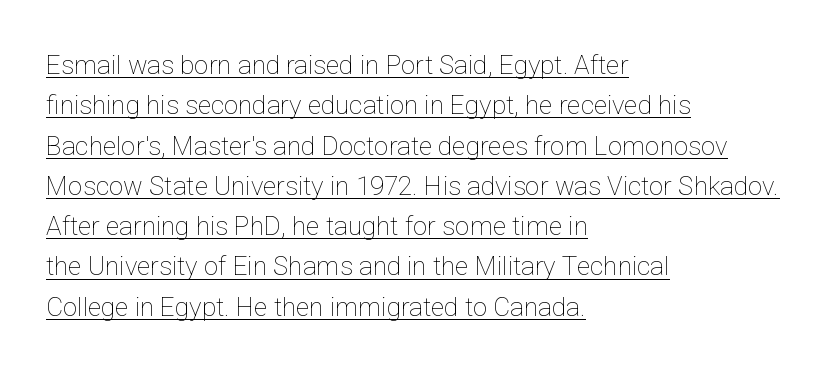
Vertical stems look standard width or narrower in stroke. Looks like someone drew a line under every word here. A normal amount of white space separates one row of letters from the next. One-word summary of the alignment: left. No italicization has been applied; the sample stays upright. In terms of letterspacing, this is plain default setting.
